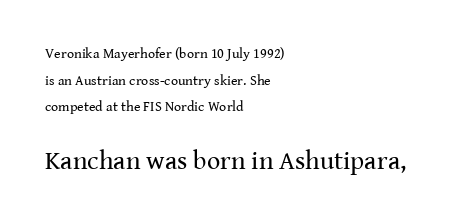
Q: Is the text bold? A: No.
Q: Is the text italic (slanted)? A: No, it is upright.
Q: Is the text underlined? A: No.
Q: How is the paragraph aligned? A: Left-aligned.
Q: Is the spacing between letters normal or unusually wide? A: Normal.
Q: Is the spacing between lines tight, normal or loose? A: Loose.
Q: Which block of text is set in a larger size, the first (top) or the second (bottom)? A: The second (bottom) one.
